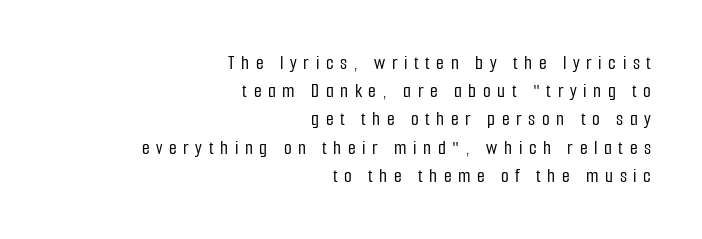
Rule under the text: the space is simply empty. Line endings align vertically; line beginnings do not. The horizontal fit of the characters is loose and conspicuously gappy. This sample uses an upright cut, with every glyph sitting square on the baseline.
